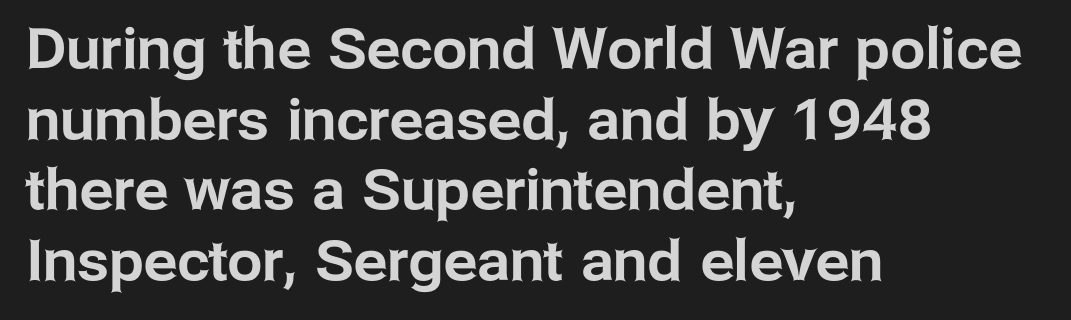
{"serif": "no", "italic": "no", "width": "normal", "stroke_contrast": "low", "x_height": "medium", "monospaced": "no", "underline": "no", "align": "left", "line_spacing": "normal", "line_spacing_ratio": 1.26, "letter_spacing": "normal", "letter_spacing_em": 0.0, "glyph_px": 56}
